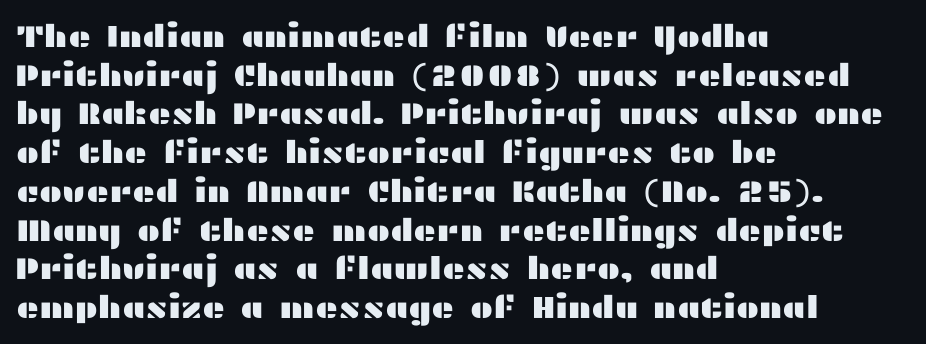
{"serif": "no", "italic": "no", "width": "wide", "stroke_contrast": "medium", "x_height": "medium", "monospaced": "no", "underline": "no", "align": "left", "line_spacing": "normal", "line_spacing_ratio": 1.25, "letter_spacing": "normal", "letter_spacing_em": 0.0, "glyph_px": 31}
